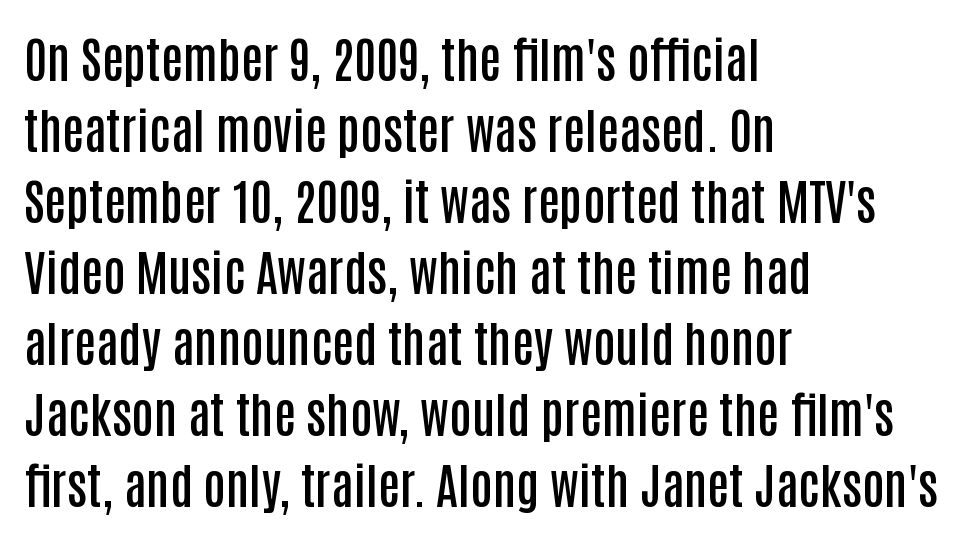
Unmarked baselines from the first word to the last. The lines sit at an ordinary, default distance from one another. Here the glyphs are tracked normally, forming tight word shapes. Do the characters align in a grid? No, the font is proportional. Nope, not italic — everything's standing straight. Compared with an ordinary text face, these strokes are moderately heavier — a semibold.
